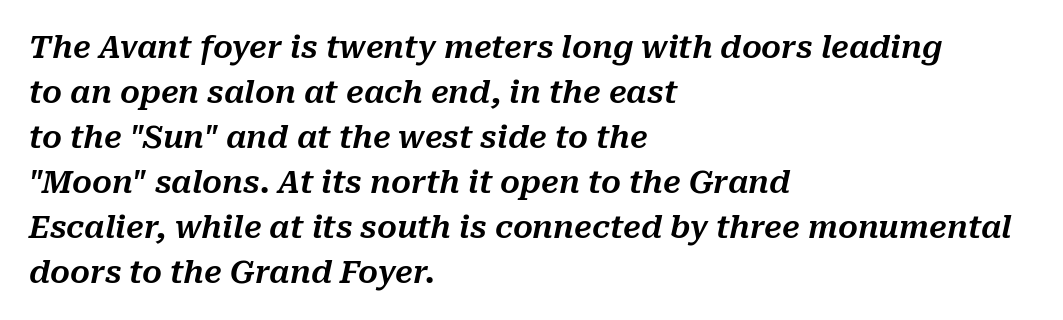
{"italic": "yes", "lean": "right", "slant_degrees": 10, "width": "normal", "stroke_contrast": "medium", "x_height": "medium", "monospaced": "no", "underline": "no", "align": "left", "line_spacing": "normal", "line_spacing_ratio": 1.45, "letter_spacing": "normal", "letter_spacing_em": 0.0, "glyph_px": 31}
